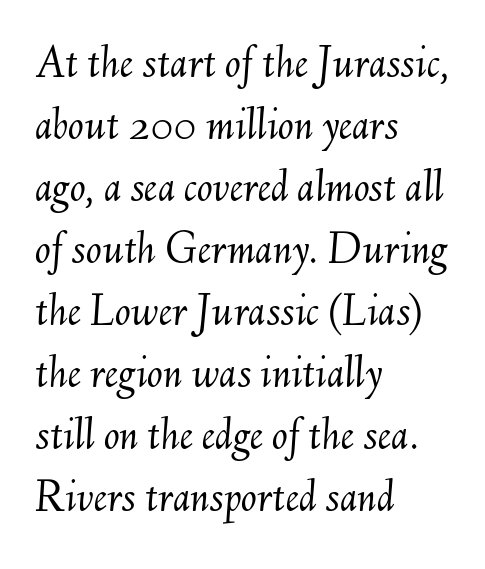
{"italic": "yes", "lean": "right", "slant_degrees": 6, "bold": "no", "weight": "light", "width": "normal", "stroke_contrast": "medium", "x_height": "small", "monospaced": "no", "underline": "no", "align": "left", "line_spacing": "normal", "line_spacing_ratio": 1.32, "letter_spacing": "normal", "letter_spacing_em": 0.0, "glyph_px": 47}
